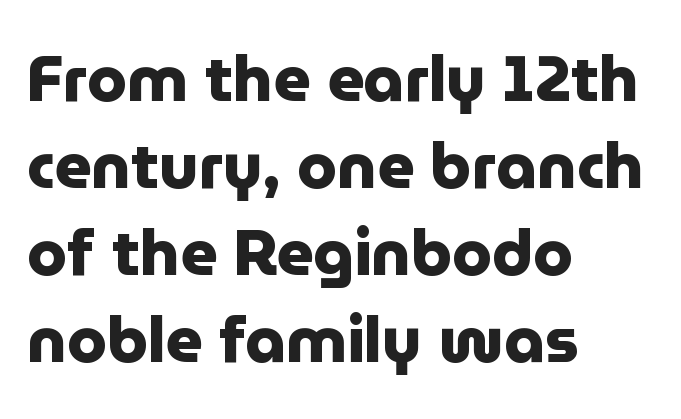
{"serif": "no", "italic": "no", "bold": "yes", "weight": "heavy", "width": "normal", "stroke_contrast": "low", "x_height": "medium", "monospaced": "no", "underline": "no", "align": "left", "line_spacing": "normal", "line_spacing_ratio": 1.36, "letter_spacing": "normal", "letter_spacing_em": 0.0, "glyph_px": 64}
